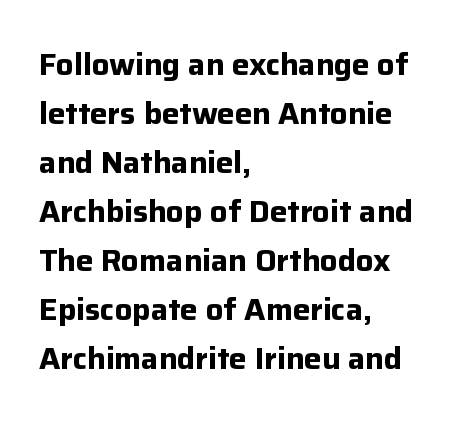
Grotesque or geometric, the face here clearly has no serifs. Horizontal alignment here is leftward, the default for most running prose. Is the letter spacing exaggerated? No — it looks like the ordinary default. Normally led — the rows are evenly, conventionally spaced. Stroke thickness is high; the sample reads as a true bold. Think of a printed novel: that variable character pitch is what you see here.
